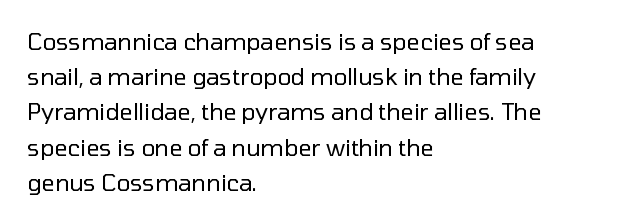
Q: Is the text bold? A: No.
Q: Is the text italic (slanted)? A: No, it is upright.
Q: Is the text underlined? A: No.
Q: How is the paragraph aligned? A: Left-aligned.
Q: Is the spacing between letters normal or unusually wide? A: Normal.
Q: Is the spacing between lines tight, normal or loose? A: Normal.
